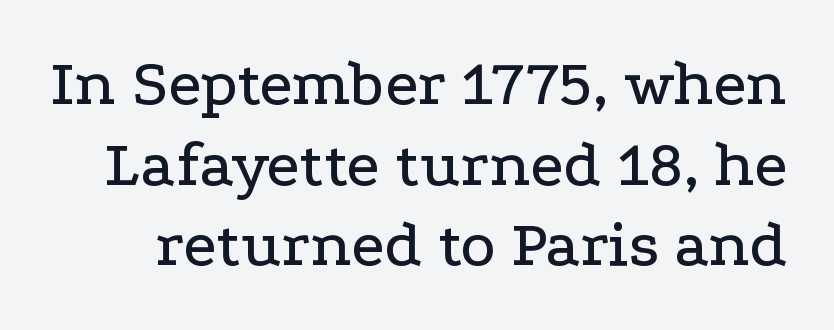
Q: Is the text italic (slanted)? A: No, it is upright.
Q: Is the typeface a serif or a sans-serif typeface? A: Serif.
Q: Is the text underlined? A: No.
Q: Is the spacing between letters normal or unusually wide? A: Normal.
Q: Width (condensed, normal, or wide)? A: Wide.
Q: Stroke contrast? A: Low.
Q: x-height? A: Medium.
Q: Monospaced? A: No.
